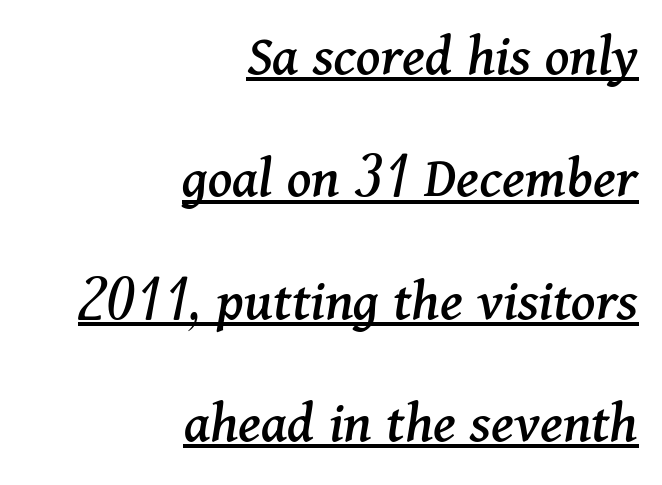
This is serif lettering, the kind often seen in printed books. Slanted lettering throughout. One glance says open: line gaps are wider than usual. Observe the ordinary spacing: letters are neighbours, not strangers. Where is the straight margin? On the right. Think of a printed novel: that variable character pitch is what you see here.
